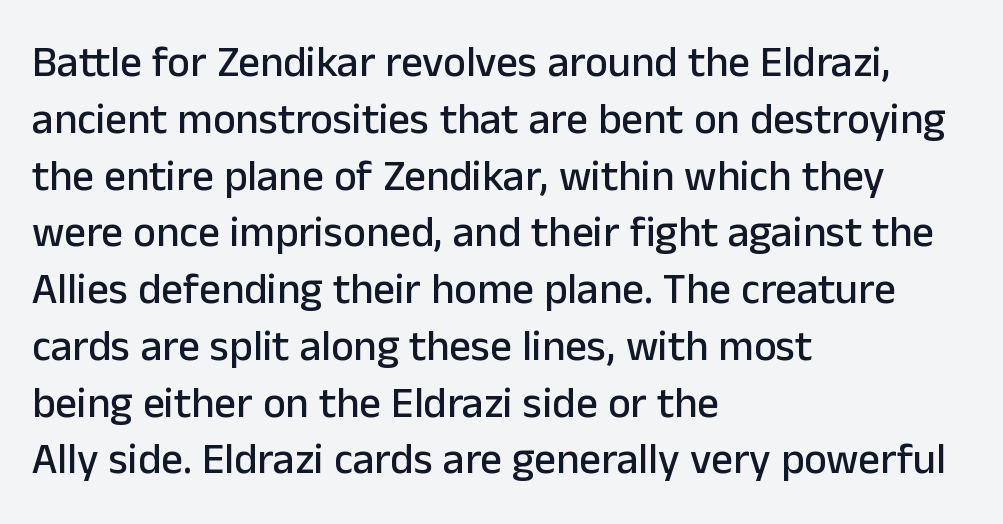
The rendering uses natural spacing where letterforms have individual widths. This is roman type, the default non-slanted kind. Line starts are locked; line ends wander. I'd call this a sans setting — the letters go barefoot. Quick note: underline off.
